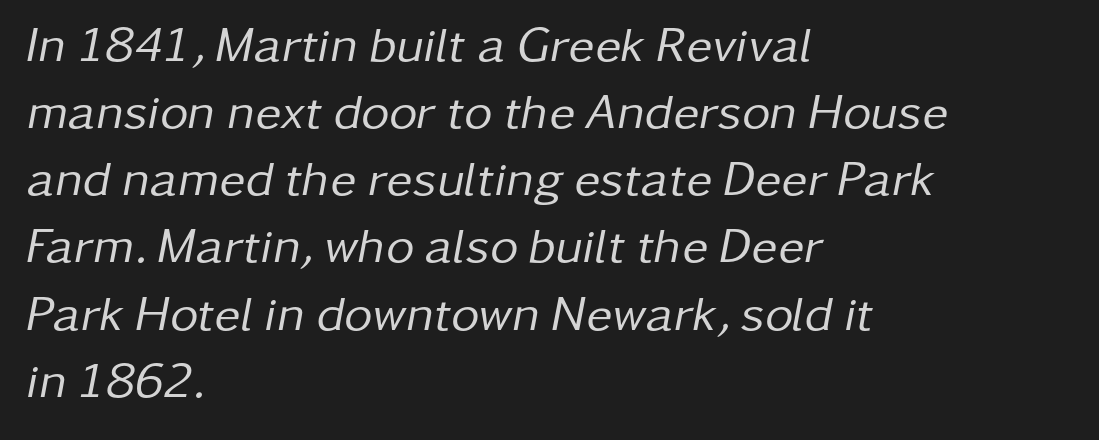
The image shows 49 px regular-weight type, italic (leaning right); set left-aligned, normal line spacing (1.37x), normal letter spacing, not underlined; low stroke contrast and a medium x-height.
